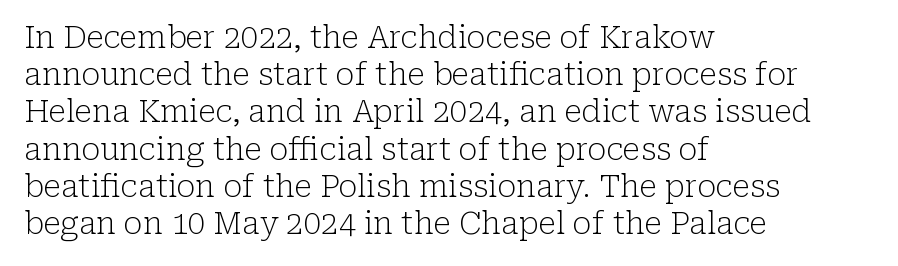
Q: Is the text bold? A: No.
Q: Is the text italic (slanted)? A: No, it is upright.
Q: Is the typeface a serif or a sans-serif typeface? A: Serif.
Q: Is the text underlined? A: No.
Q: How is the paragraph aligned? A: Left-aligned.
Q: Is the spacing between letters normal or unusually wide? A: Normal.
Q: Width (condensed, normal, or wide)? A: Normal.
Q: Stroke contrast? A: Low.
Q: x-height? A: Medium.
Q: Monospaced? A: No.
